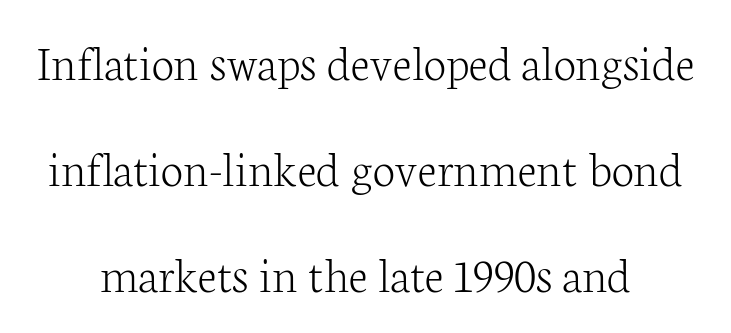
Q: Is the text bold? A: No.
Q: Is the text italic (slanted)? A: No, it is upright.
Q: Is the typeface a serif or a sans-serif typeface? A: Serif.
Q: Is the text underlined? A: No.
Q: How is the paragraph aligned? A: Centered.
Q: Is the spacing between letters normal or unusually wide? A: Normal.
Q: Is the spacing between lines tight, normal or loose? A: Loose.
Q: Width (condensed, normal, or wide)? A: Normal.
Q: Stroke contrast? A: Low.
Q: x-height? A: Medium.
Q: Monospaced? A: No.
